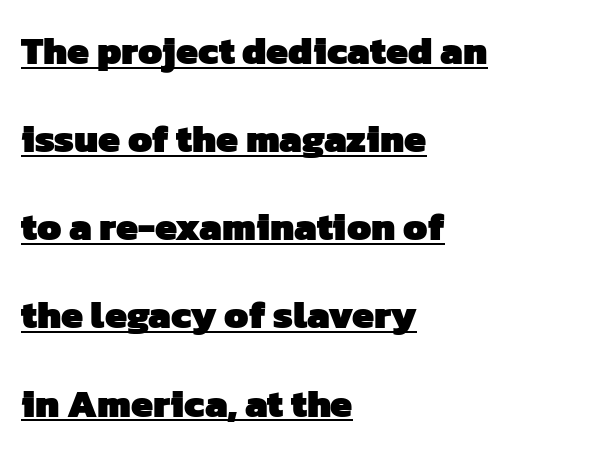
Q: Is the text bold? A: Yes.
Q: Is the typeface a serif or a sans-serif typeface? A: Sans-serif.
Q: Is the text underlined? A: Yes.
Q: How is the paragraph aligned? A: Left-aligned.
Q: Is the spacing between letters normal or unusually wide? A: Normal.
Q: Is the spacing between lines tight, normal or loose? A: Loose.
Q: Width (condensed, normal, or wide)? A: Normal.
Q: Stroke contrast? A: Low.
Q: x-height? A: Medium.
Q: Monospaced? A: No.
